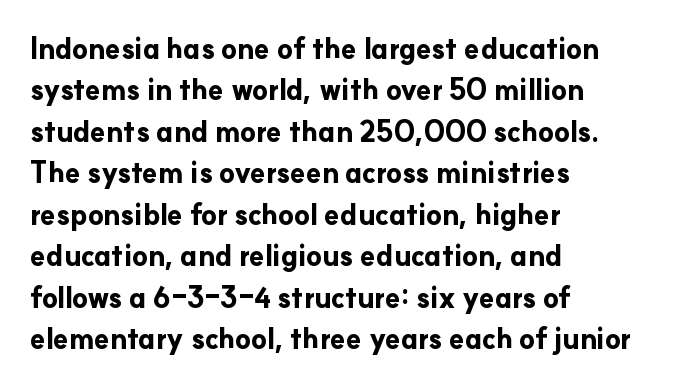
{"serif": "no", "italic": "no", "bold": "yes", "weight": "bold", "width": "normal", "stroke_contrast": "low", "x_height": "small", "monospaced": "no", "underline": "no", "align": "left", "line_spacing": "normal", "line_spacing_ratio": 1.48, "letter_spacing": "normal", "letter_spacing_em": 0.0, "glyph_px": 28}
